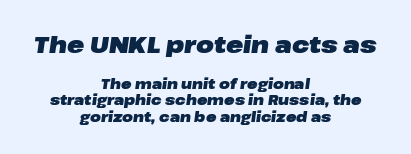
The tracking reads as untouched default to a designer's eye. The space directly below the letters is spotless. The letters in the upper block stand taller than those in the block below. The passage is arranged like a title page — every line centered. Emphasis by weight is at full strength: bold.
